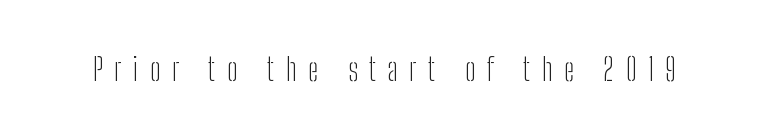
Is this a fixed-width face? No — the glyphs have proportional, varying widths. The weight tops out at a normal text grade. Ascenders rise straight up at ninety degrees. Short note: letters widely spaced.
